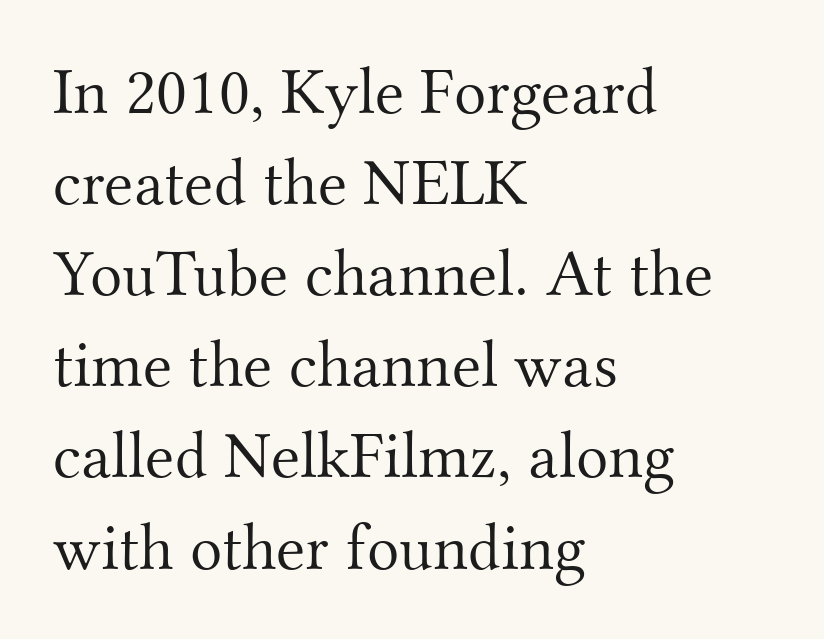
{"serif": "yes", "italic": "no", "bold": "no", "weight": "light", "width": "normal", "stroke_contrast": "medium", "x_height": "small", "monospaced": "no", "underline": "no", "align": "left", "line_spacing": "normal", "line_spacing_ratio": 1.36, "letter_spacing": "normal", "letter_spacing_em": 0.0, "glyph_px": 67}
